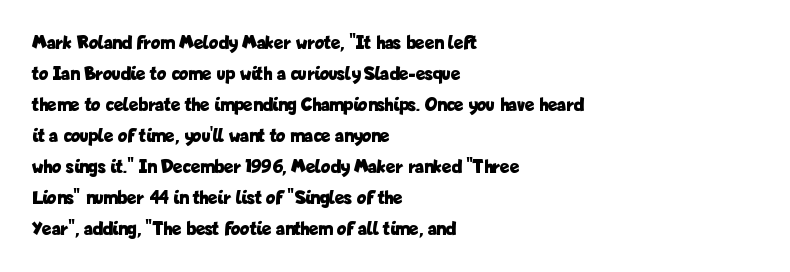
{"italic": "no", "bold": "yes", "underline": "no", "align": "left", "line_spacing": "normal", "line_spacing_ratio": 1.55, "letter_spacing": "normal", "letter_spacing_em": 0.0, "glyph_px": 20}
